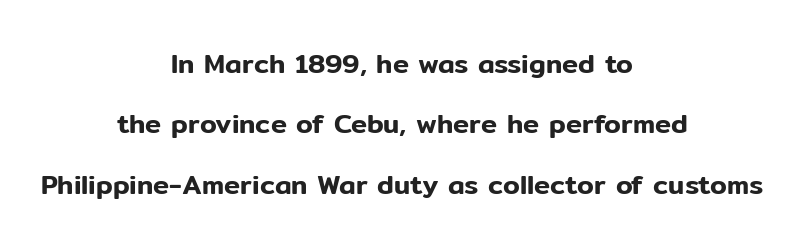
Q: Is the text italic (slanted)? A: No, it is upright.
Q: Is the text underlined? A: No.
Q: How is the paragraph aligned? A: Centered.
Q: Is the spacing between letters normal or unusually wide? A: Normal.
Q: Is the spacing between lines tight, normal or loose? A: Loose.
